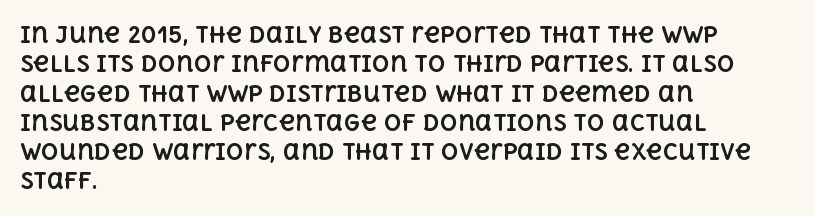
Every character sits straight up, as roman type does. Visually the block forms a straight wall on the left and a jagged coastline on the right. I'd describe the lettering as bold — thick and assertive. Unmarked baselines from the first word to the last.
